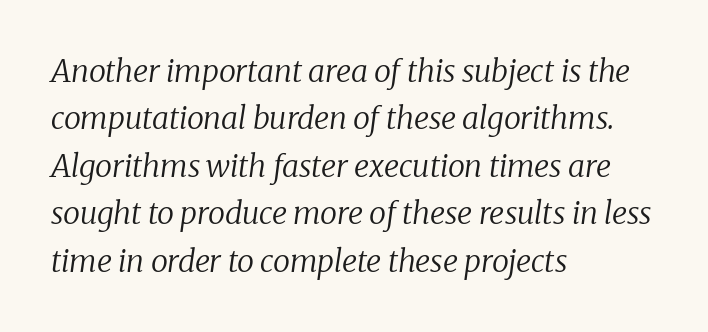
Quick note: italic. The rendering shows small feet on the letterforms — a serif design. In terms of leading, this rendering sits right in the middle. The strip under each line holds only bare page. The letterforms sit at book weight or below.
